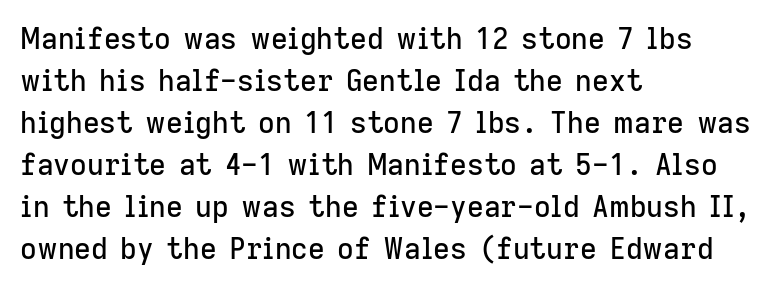
Q: Is the text italic (slanted)? A: No, it is upright.
Q: Is the typeface a serif or a sans-serif typeface? A: Sans-serif.
Q: Is the text underlined? A: No.
Q: How is the paragraph aligned? A: Left-aligned.
Q: Is the spacing between letters normal or unusually wide? A: Normal.
Q: Is the spacing between lines tight, normal or loose? A: Normal.
Q: Width (condensed, normal, or wide)? A: Normal.
Q: Stroke contrast? A: Low.
Q: x-height? A: Medium.
Q: Monospaced? A: No.
